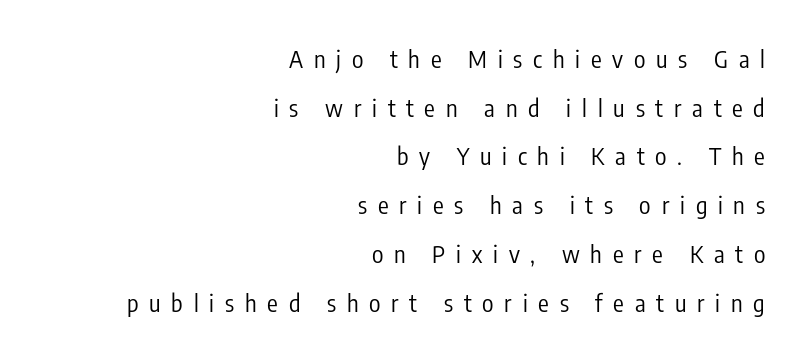
The image shows 24 px text type, upright; set right-aligned, loose line spacing (2.03x), unusually wide letter spacing (+0.45 em), not underlined.
